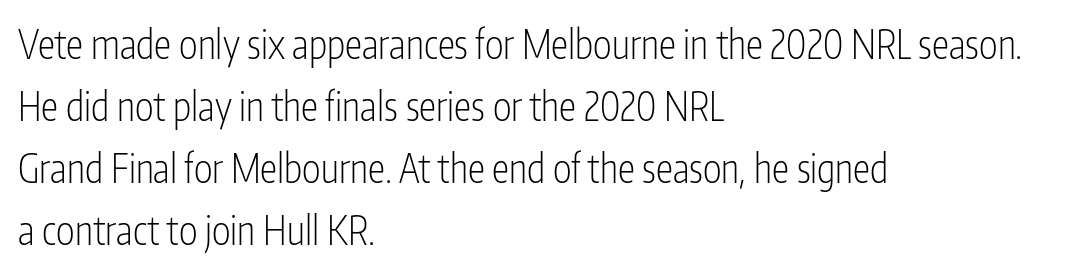
Q: Is the text bold? A: No.
Q: Is the text italic (slanted)? A: No, it is upright.
Q: Is the typeface a serif or a sans-serif typeface? A: Sans-serif.
Q: Is the text underlined? A: No.
Q: How is the paragraph aligned? A: Left-aligned.
Q: Is the spacing between letters normal or unusually wide? A: Normal.
Q: Is the spacing between lines tight, normal or loose? A: Normal.
Q: Width (condensed, normal, or wide)? A: Condensed.
Q: Stroke contrast? A: Low.
Q: x-height? A: Medium.
Q: Monospaced? A: No.
